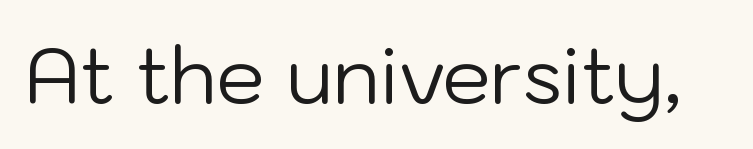
The image shows 77 px regular-weight sans-serif type, upright; set normal letter spacing, not underlined; low stroke contrast and a medium x-height.
